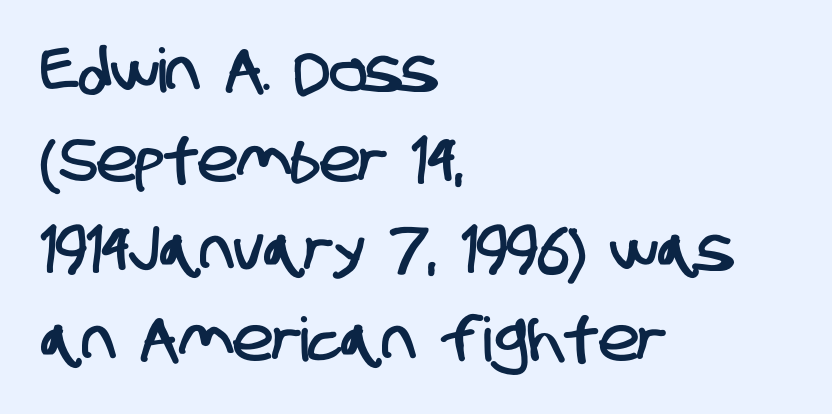
Q: Is the typeface a serif or a sans-serif typeface? A: Sans-serif.
Q: Is the text underlined? A: No.
Q: How is the paragraph aligned? A: Left-aligned.
Q: Is the spacing between letters normal or unusually wide? A: Normal.
Q: Is the spacing between lines tight, normal or loose? A: Normal.
Q: Width (condensed, normal, or wide)? A: Condensed.
Q: Stroke contrast? A: Low.
Q: x-height? A: Large.
Q: Monospaced? A: No.
